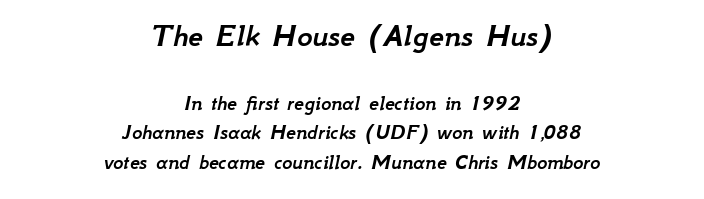
{"italic": "yes", "lean": "right", "slant_degrees": 12, "width": "normal", "stroke_contrast": "low", "x_height": "small", "monospaced": "no", "underline": "no", "align": "center", "line_spacing": "normal", "line_spacing_ratio": 1.34, "letter_spacing": "normal", "letter_spacing_em": 0.0, "larger_block": "first", "size_ratio": 1.5, "glyph_px": 33}
